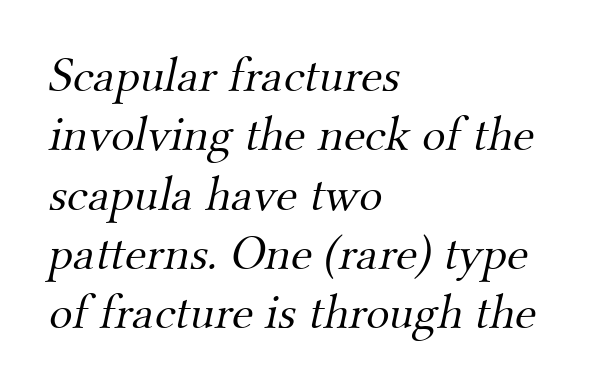
The image shows 49 px light serif type; set left-aligned, line spacing 1.21x, normal letter spacing, not underlined; medium stroke contrast and a small x-height.
